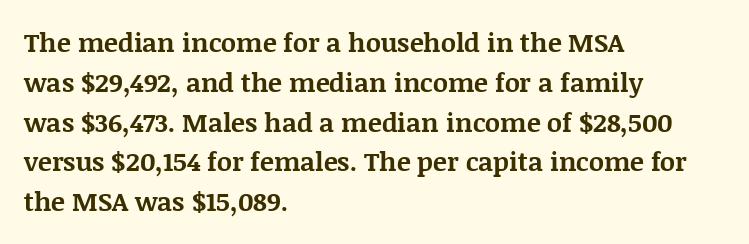
Q: Is the text bold? A: Yes.
Q: Is the text italic (slanted)? A: No, it is upright.
Q: Is the text underlined? A: No.
Q: How is the paragraph aligned? A: Left-aligned.
Q: Is the spacing between letters normal or unusually wide? A: Normal.
Q: Is the spacing between lines tight, normal or loose? A: Normal.
